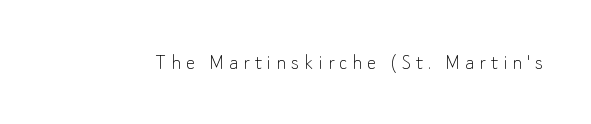
Q: Is the text bold? A: No.
Q: Is the text italic (slanted)? A: No, it is upright.
Q: Is the text underlined? A: No.
Q: Is the spacing between letters normal or unusually wide? A: Unusually wide.
